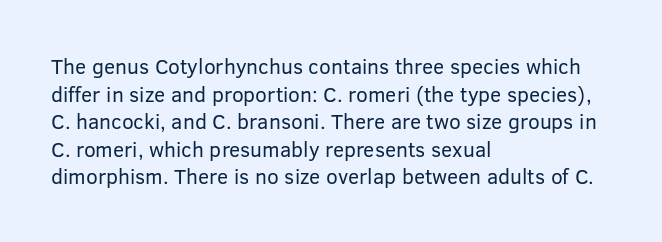
Q: Is the text bold? A: No.
Q: Is the text italic (slanted)? A: No, it is upright.
Q: Is the text underlined? A: No.
Q: How is the paragraph aligned? A: Left-aligned.
Q: Is the spacing between letters normal or unusually wide? A: Normal.
Q: Is the spacing between lines tight, normal or loose? A: Normal.
